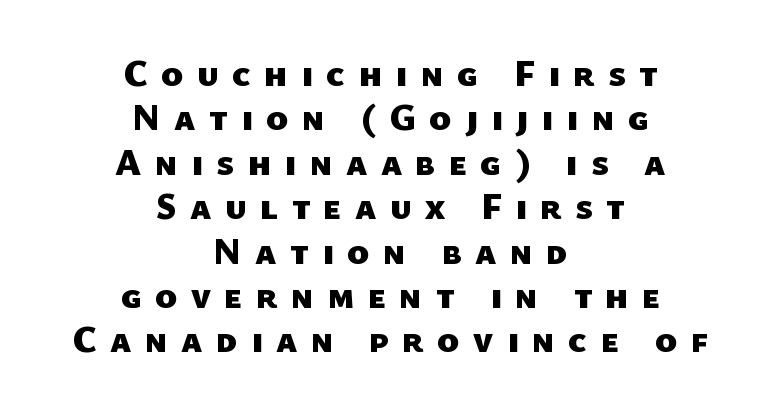
As a designer I'd log this as weight 700, bold. Varying glyph widths throughout — classic text-font behaviour. Serif or sans? Sans — the stroke terminals are bare. Visually the block forms a symmetrical silhouette, jagged on both flanks. Beneath every word, the page is bare. The letters are spread apart with noticeably loose tracking.
